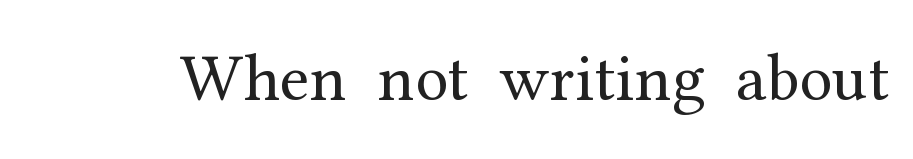
Q: Is the text bold? A: No.
Q: Is the text italic (slanted)? A: No, it is upright.
Q: Is the typeface a serif or a sans-serif typeface? A: Serif.
Q: Is the text underlined? A: No.
Q: Is the spacing between letters normal or unusually wide? A: Normal.
Q: Width (condensed, normal, or wide)? A: Normal.
Q: Stroke contrast? A: Medium.
Q: x-height? A: Medium.
Q: Monospaced? A: No.
